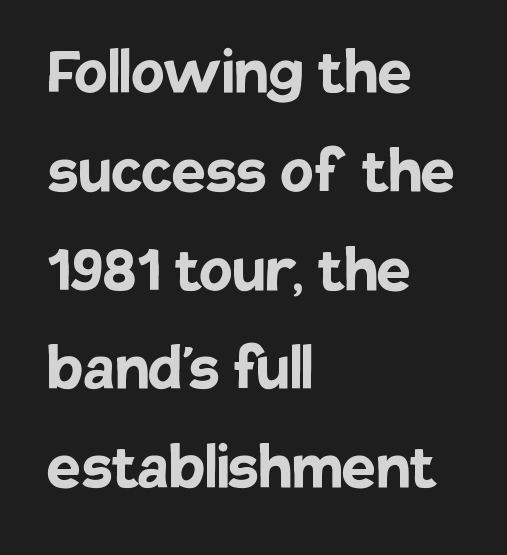
Q: Is the text bold? A: Yes.
Q: Is the text italic (slanted)? A: No, it is upright.
Q: Is the typeface a serif or a sans-serif typeface? A: Sans-serif.
Q: Is the text underlined? A: No.
Q: How is the paragraph aligned? A: Left-aligned.
Q: Is the spacing between letters normal or unusually wide? A: Normal.
Q: Is the spacing between lines tight, normal or loose? A: Normal.
Q: Width (condensed, normal, or wide)? A: Normal.
Q: Stroke contrast? A: Low.
Q: x-height? A: Large.
Q: Monospaced? A: No.
